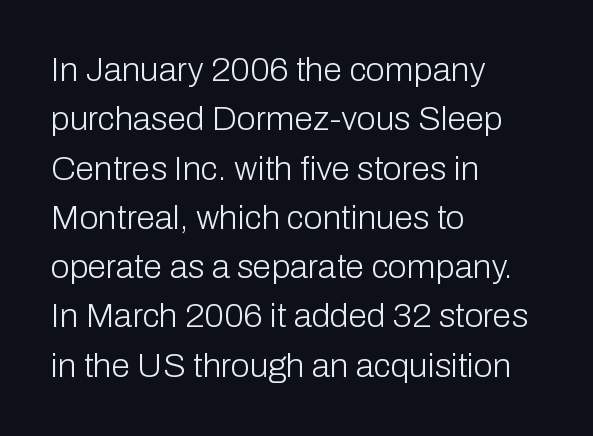
Q: Is the text bold? A: No.
Q: Is the text italic (slanted)? A: No, it is upright.
Q: Is the typeface a serif or a sans-serif typeface? A: Sans-serif.
Q: Is the text underlined? A: No.
Q: How is the paragraph aligned? A: Left-aligned.
Q: Is the spacing between letters normal or unusually wide? A: Normal.
Q: Is the spacing between lines tight, normal or loose? A: Normal.
Q: Width (condensed, normal, or wide)? A: Normal.
Q: Stroke contrast? A: Low.
Q: x-height? A: Medium.
Q: Monospaced? A: No.
